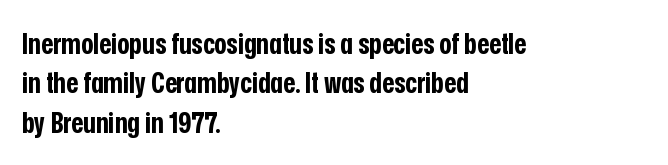
The image shows 29 px bold, condensed sans-serif type, upright; set left-aligned, normal line spacing (1.36x), normal letter spacing, not underlined; low stroke contrast and a medium x-height.
